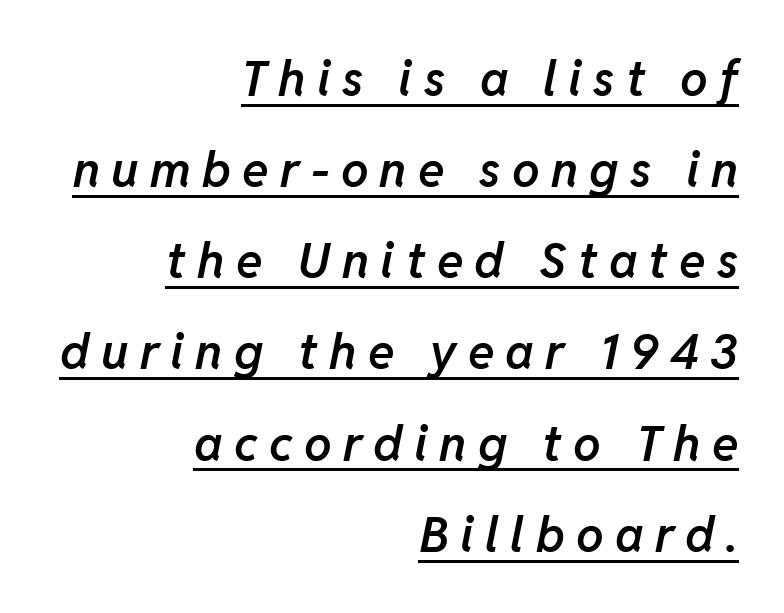
{"italic": "yes", "lean": "right", "slant_degrees": 11, "bold": "semi", "weight": "semibold", "width": "normal", "stroke_contrast": "low", "x_height": "medium", "monospaced": "no", "underline": "yes", "align": "right", "line_spacing_ratio": 1.86, "letter_spacing": "wide", "letter_spacing_em": 0.23, "glyph_px": 49}
